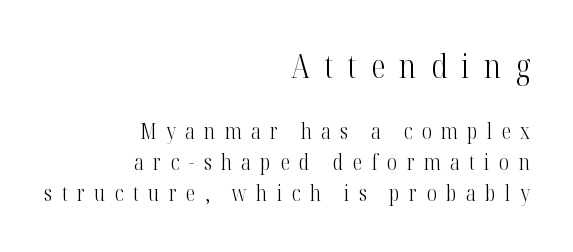
The image shows 32 px light, condensed serif type, upright; set right-aligned, normal line spacing (1.48x), unusually wide letter spacing (+0.45 em), not underlined; the first (top) block is 1.52x larger; high stroke contrast and a medium x-height.
